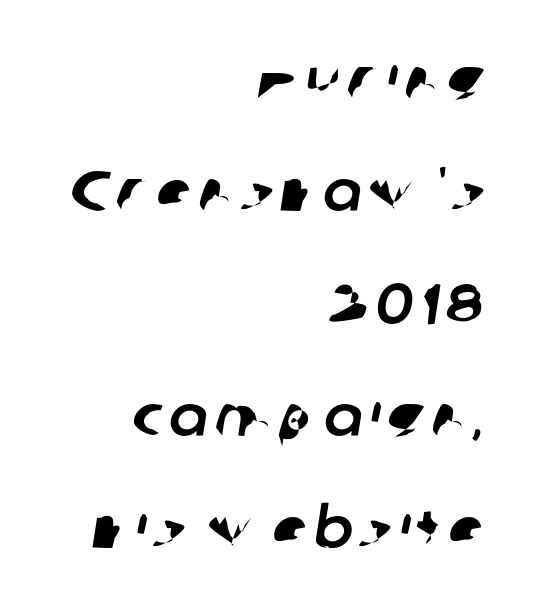
Leading is clearly above the norm, producing a sparse column. Horizontal alignment here is rightward, an uncommon choice for prose. You could not count columns in this text — the font is proportionally spaced. The rendering shows plain stroke endings on the letterforms — a sans-serif design. Unmarked baselines from the first word to the last.
